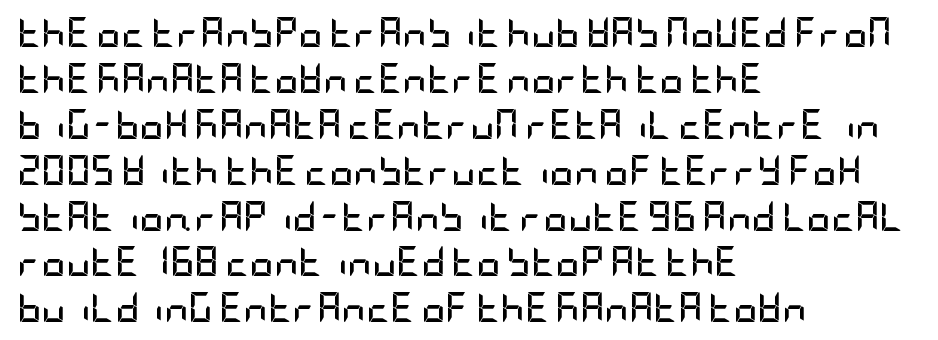
The image shows 30 px semibold, condensed sans-serif type, upright; set left-aligned, normal line spacing (1.53x), normal letter spacing, not underlined; low stroke contrast and a large x-height.
